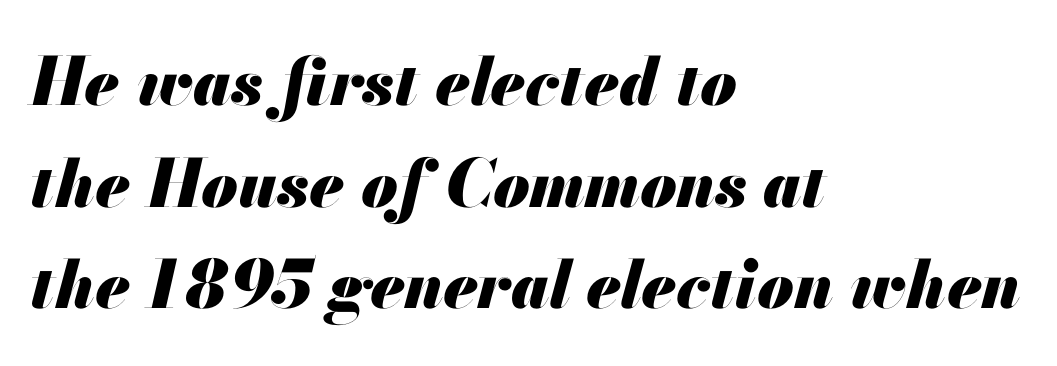
The image shows 66 px heavy type, italic (leaning right); set left-aligned, normal line spacing (1.54x), normal letter spacing, not underlined; medium stroke contrast and a small x-height.
